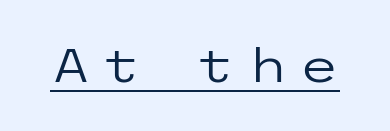
Is there an underline? Yes — a line sits under the letters. A typesetter would mark this as roman, not italic. Does extra space separate the letters? Yes, quite a lot of it. This is sans-serif lettering, the kind often seen on screens and signage. The weight tops out at a normal text grade.
